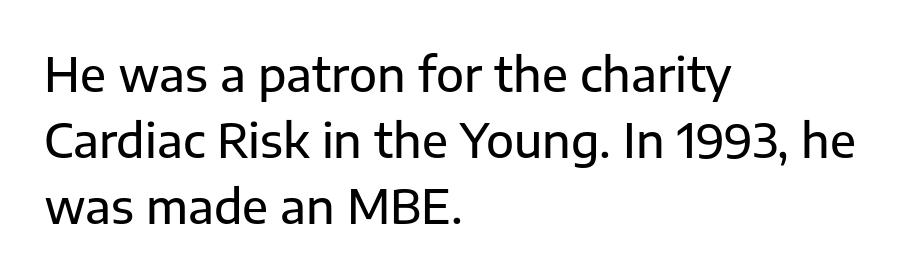
{"serif": "no", "italic": "no", "width": "normal", "stroke_contrast": "low", "x_height": "medium", "monospaced": "no", "underline": "no", "align": "left", "line_spacing": "normal", "line_spacing_ratio": 1.43, "letter_spacing": "normal", "letter_spacing_em": 0.0, "glyph_px": 46}
